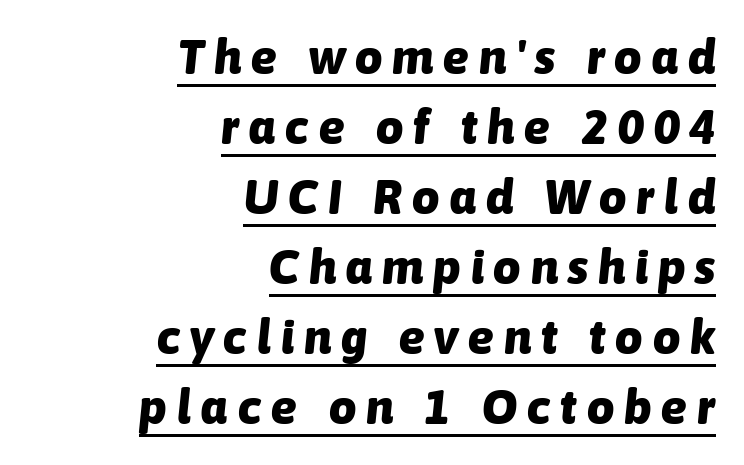
Q: Is the text bold? A: Yes.
Q: Is the text italic (slanted)? A: Yes, it leans right by about 6 degrees.
Q: Is the text underlined? A: Yes.
Q: How is the paragraph aligned? A: Right-aligned.
Q: Is the spacing between letters normal or unusually wide? A: Unusually wide.
Q: Is the spacing between lines tight, normal or loose? A: Normal.
Q: Width (condensed, normal, or wide)? A: Normal.
Q: Stroke contrast? A: Low.
Q: x-height? A: Medium.
Q: Monospaced? A: No.
